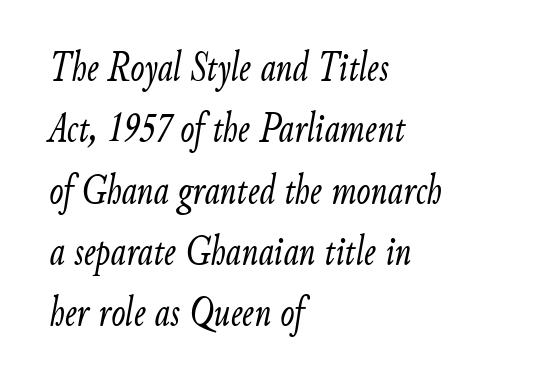
{"italic": "yes", "lean": "right", "slant_degrees": 9, "bold": "no", "weight": "light", "width": "condensed", "stroke_contrast": "low", "x_height": "small", "monospaced": "no", "underline": "no", "align": "left", "line_spacing": "normal", "line_spacing_ratio": 1.46, "letter_spacing": "normal", "letter_spacing_em": 0.0, "glyph_px": 42}
